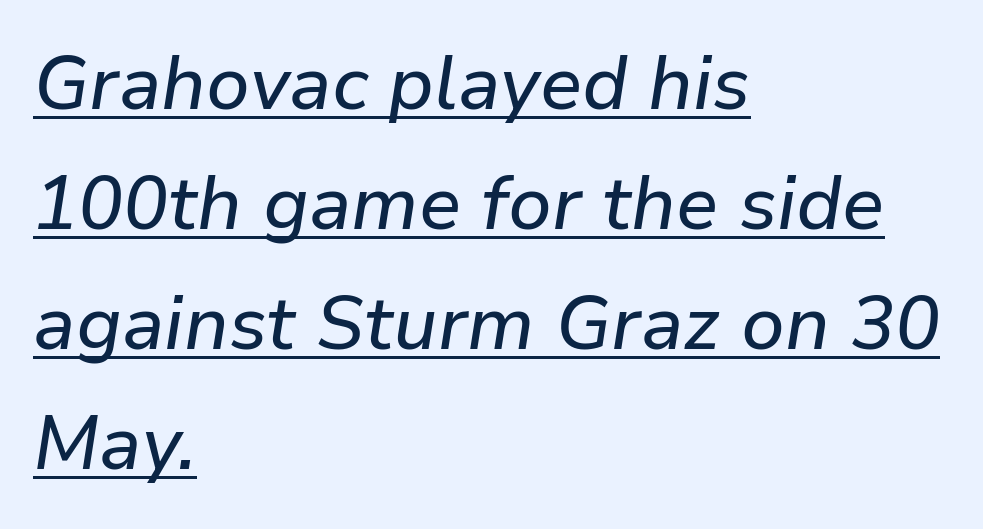
The image shows 75 px text type, italic (leaning right); set left-aligned, normal line spacing (1.6x), normal letter spacing, underlined; low stroke contrast and a medium x-height.
